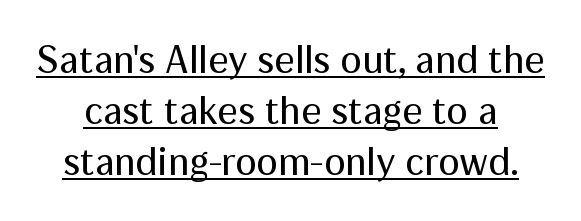
{"serif": "no", "italic": "no", "bold": "no", "weight": "regular", "width": "normal", "stroke_contrast": "medium", "x_height": "medium", "monospaced": "no", "underline": "yes", "line_spacing": "normal", "line_spacing_ratio": 1.28, "letter_spacing": "normal", "letter_spacing_em": 0.0, "glyph_px": 40}
